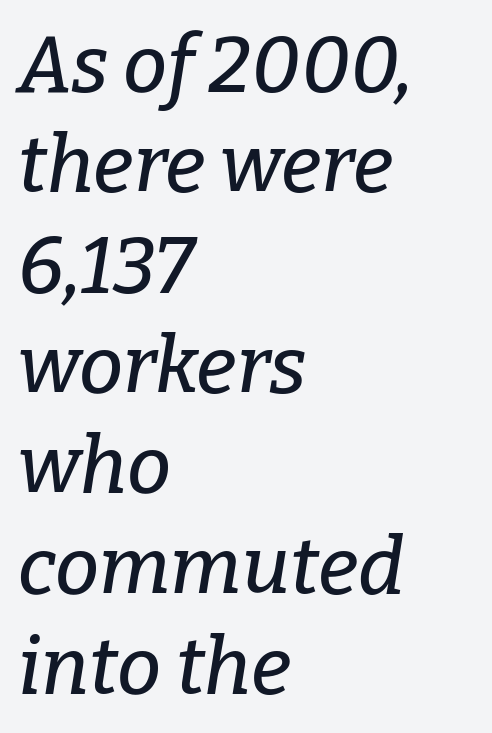
The image shows 79 px serif type, italic (leaning right); set left-aligned, normal line spacing (1.27x), normal letter spacing, not underlined; low stroke contrast and a medium x-height.
